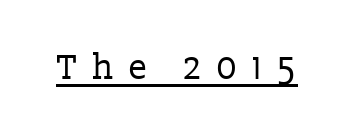
Q: Is the text bold? A: No.
Q: Is the text italic (slanted)? A: No, it is upright.
Q: Is the typeface a serif or a sans-serif typeface? A: Serif.
Q: Is the text underlined? A: Yes.
Q: Is the spacing between letters normal or unusually wide? A: Unusually wide.
Q: Width (condensed, normal, or wide)? A: Normal.
Q: Stroke contrast? A: Low.
Q: x-height? A: Medium.
Q: Monospaced? A: No.
